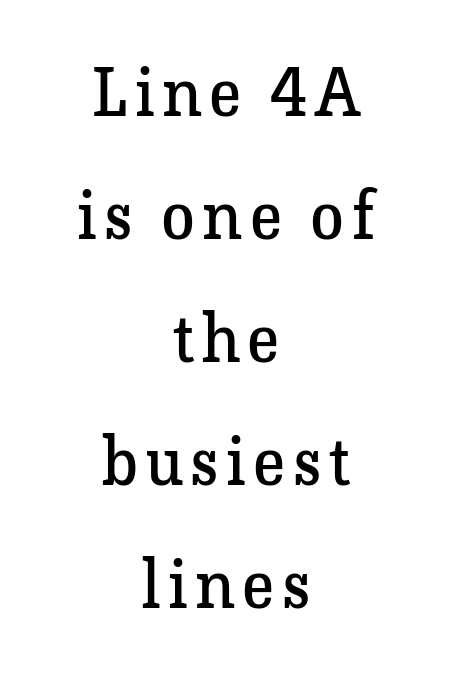
Horizontal alignment here is central, giving a formal, balanced look. Style check: upright. The passage shown is not underscored anywhere. Stems here are at most as thick as an everyday book face.
